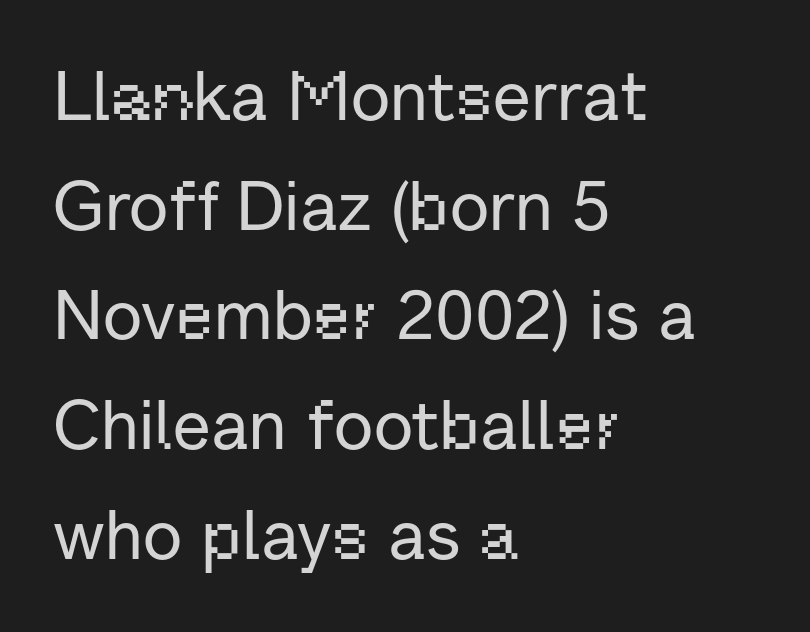
In terms of posture, this sample is upright. You could call the tracking neutral — neither tight nor loose. Letters rest on an invisible, unmarked baseline. The rendering uses a moderate line-height, typical for paragraphs. The face used here is a sans, in the tradition of grotesques and geometrics. Spacing verdict: proportional, widths tailored to each character.
